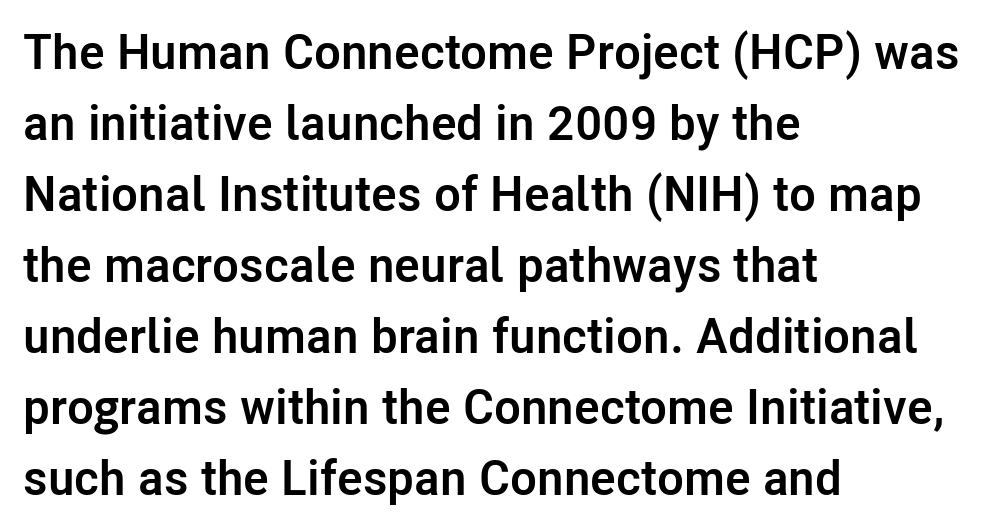
{"serif": "no", "italic": "no", "bold": "yes", "weight": "semibold", "width": "normal", "stroke_contrast": "low", "x_height": "medium", "monospaced": "no", "underline": "no", "align": "left", "line_spacing": "normal", "line_spacing_ratio": 1.45, "letter_spacing": "normal", "letter_spacing_em": 0.0, "glyph_px": 49}
